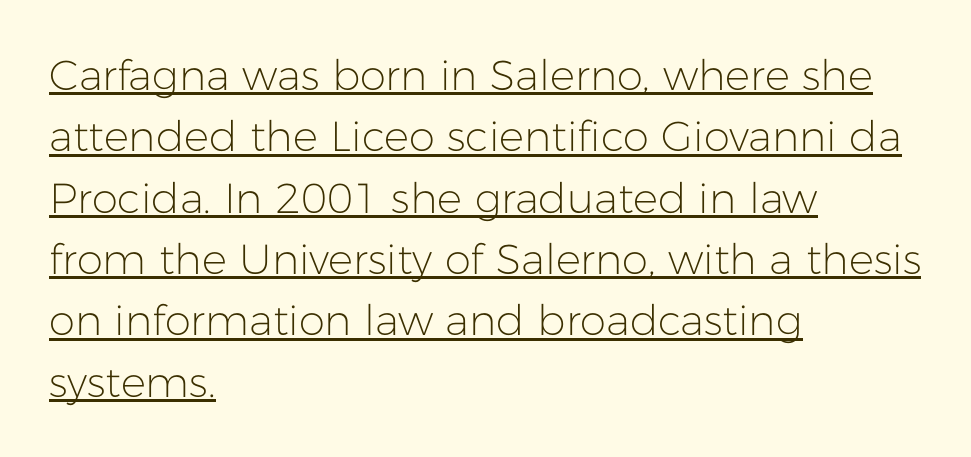
{"serif": "no", "italic": "no", "bold": "no", "weight": "light", "width": "normal", "stroke_contrast": "low", "x_height": "medium", "monospaced": "no", "underline": "yes", "align": "left", "line_spacing": "normal", "line_spacing_ratio": 1.46, "letter_spacing": "normal", "letter_spacing_em": 0.0, "glyph_px": 42}
